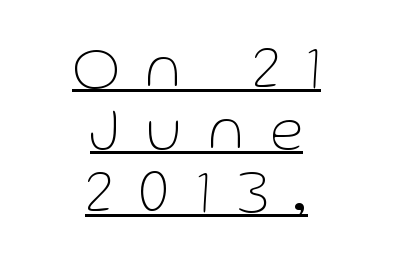
{"serif": "no", "italic": "no", "bold": "no", "weight": "thin", "width": "normal", "stroke_contrast": "low", "x_height": "medium", "monospaced": "no", "underline": "yes", "align": "center", "line_spacing": "tight", "line_spacing_ratio": 1.02, "letter_spacing": "wide", "letter_spacing_em": 0.45, "glyph_px": 61}
